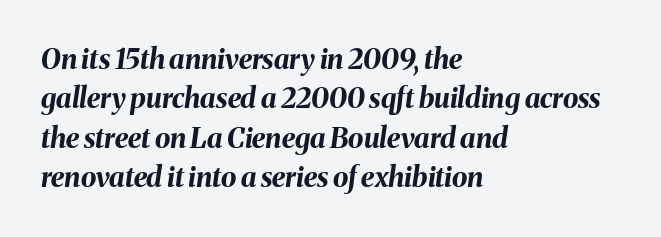
Every character sits at an angle, as italics do. Words float on clear page, feet unadorned. Here the designer chose a conventional face with non-uniform glyph widths. Tracking here is standard; glyphs follow each other at the usual distance.
